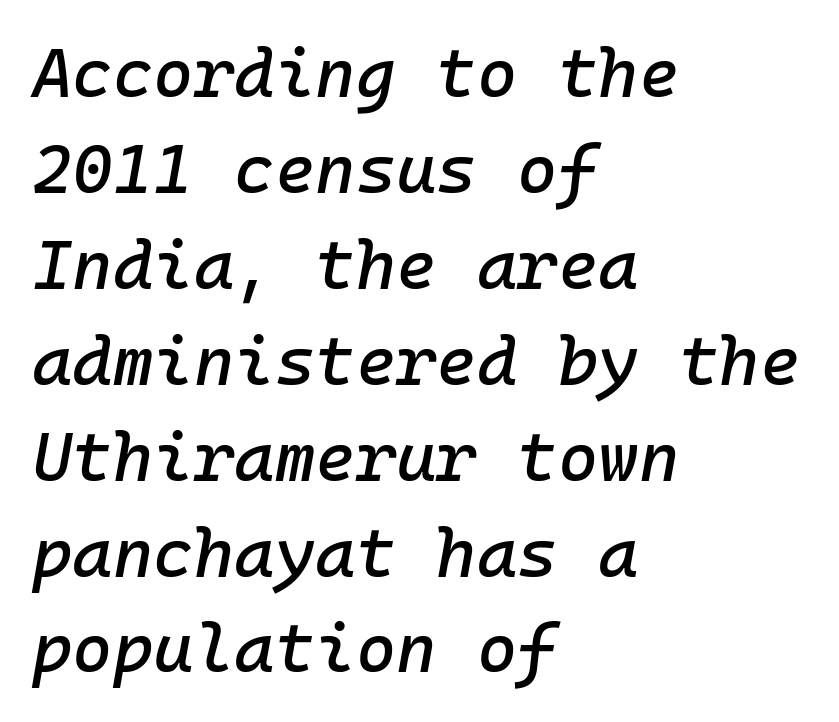
{"italic": "yes", "lean": "right", "slant_degrees": 10, "width": "normal", "stroke_contrast": "low", "x_height": "medium", "monospaced": "yes", "underline": "no", "align": "left", "line_spacing": "normal", "line_spacing_ratio": 1.39, "letter_spacing": "normal", "letter_spacing_em": 0.0, "glyph_px": 69}
